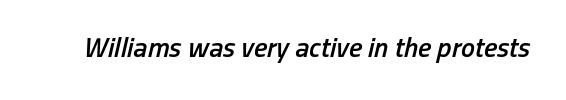
{"italic": "yes", "lean": "right", "slant_degrees": 13, "bold": "semi", "weight": "semibold", "width": "condensed", "stroke_contrast": "low", "x_height": "medium", "monospaced": "no", "underline": "no", "letter_spacing": "normal", "letter_spacing_em": 0.0, "glyph_px": 28}
